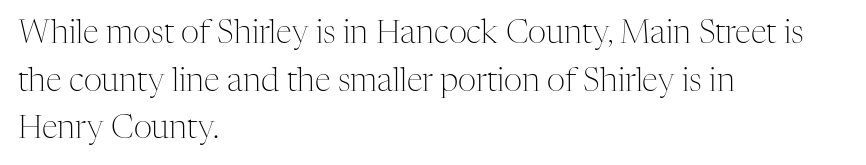
{"serif": "yes", "italic": "no", "bold": "no", "weight": "light", "width": "normal", "stroke_contrast": "medium", "x_height": "medium", "monospaced": "no", "underline": "no", "align": "left", "line_spacing": "normal", "line_spacing_ratio": 1.49, "letter_spacing": "normal", "letter_spacing_em": 0.0, "glyph_px": 32}
